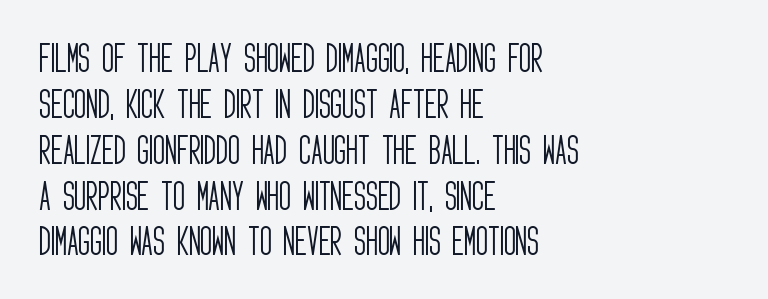
The image shows 33 px light, condensed sans-serif type, upright; set left-aligned, normal line spacing (1.39x), normal letter spacing, not underlined; low stroke contrast and a large x-height.
